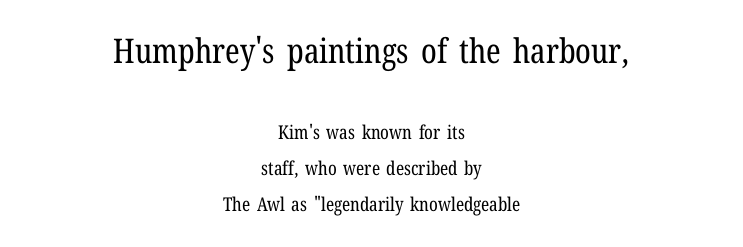
The image shows 34 px regular-weight, condensed serif type, upright; set centered, line spacing 1.89x, normal letter spacing, not underlined; the first (top) block is 1.79x larger; low stroke contrast and a medium x-height.
